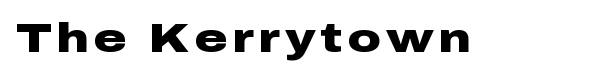
Q: Is the text bold? A: Yes.
Q: Is the text italic (slanted)? A: No, it is upright.
Q: Is the typeface a serif or a sans-serif typeface? A: Sans-serif.
Q: Is the text underlined? A: No.
Q: Width (condensed, normal, or wide)? A: Wide.
Q: Stroke contrast? A: Low.
Q: x-height? A: Medium.
Q: Monospaced? A: No.
